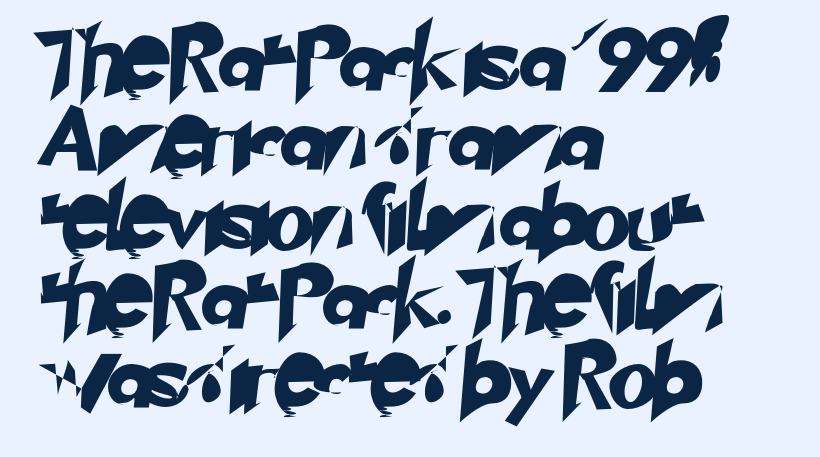
The area under the type is left untouched. The lines in this sample share a left origin and differ only in where they stop. Looks like regular typesetting: each glyph gets only the width it needs. Caption: standard tracking, unaltered.
